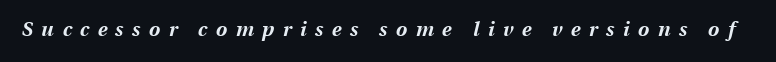
The image shows 20 px bold type, italic (leaning right); set unusually wide letter spacing (+0.42 em), not underlined.
